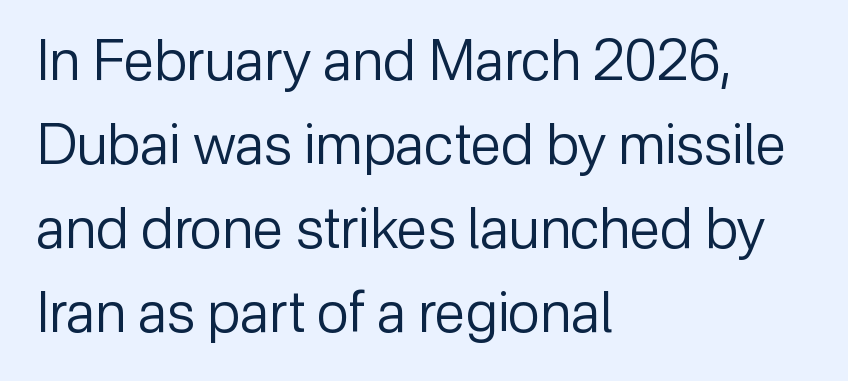
The image shows 56 px regular-weight sans-serif type, upright; set left-aligned, normal line spacing (1.5x), normal letter spacing, not underlined; low stroke contrast and a medium x-height.
